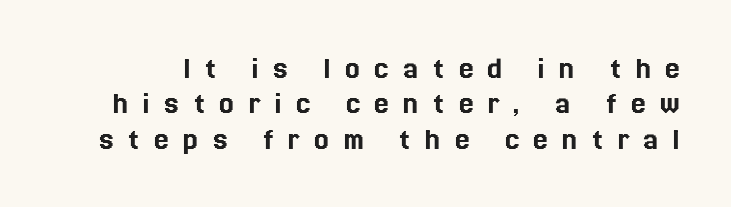
Q: Is the text italic (slanted)? A: No, it is upright.
Q: Is the text underlined? A: No.
Q: Is the spacing between letters normal or unusually wide? A: Unusually wide.
Q: Is the spacing between lines tight, normal or loose? A: Tight.
Q: Width (condensed, normal, or wide)? A: Normal.
Q: x-height? A: Medium.
Q: Monospaced? A: No.
